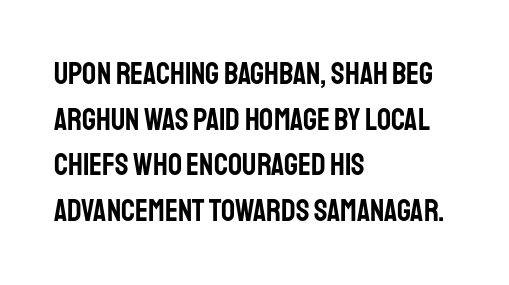
Stroke terminals: plain, sans-serif. The text block is weighted toward the left margin, trailing off unevenly rightward. If you drew a line through each stem, it would be perfectly vertical. Descender tails drop into unmarked territory. What stands out about the letter spacing? Nothing — it is the standard amount.
